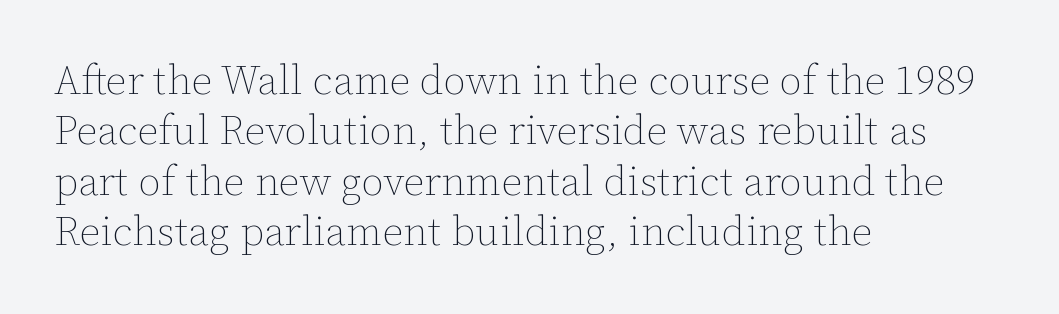
Q: Is the text bold? A: No.
Q: Is the text italic (slanted)? A: No, it is upright.
Q: Is the text underlined? A: No.
Q: How is the paragraph aligned? A: Left-aligned.
Q: Is the spacing between letters normal or unusually wide? A: Normal.
Q: Width (condensed, normal, or wide)? A: Normal.
Q: Stroke contrast? A: Low.
Q: x-height? A: Medium.
Q: Monospaced? A: No.
